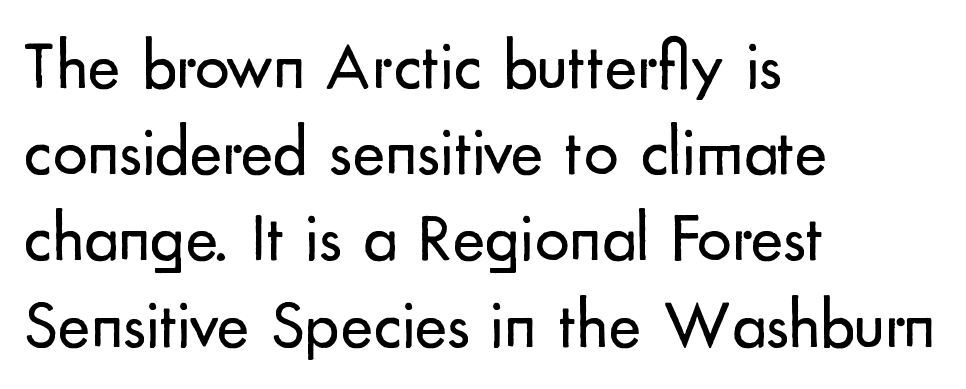
Q: Is the text bold? A: No.
Q: Is the text italic (slanted)? A: No, it is upright.
Q: Is the typeface a serif or a sans-serif typeface? A: Sans-serif.
Q: Is the text underlined? A: No.
Q: How is the paragraph aligned? A: Left-aligned.
Q: Is the spacing between letters normal or unusually wide? A: Normal.
Q: Is the spacing between lines tight, normal or loose? A: Normal.
Q: Width (condensed, normal, or wide)? A: Normal.
Q: Stroke contrast? A: Low.
Q: x-height? A: Small.
Q: Monospaced? A: No.
